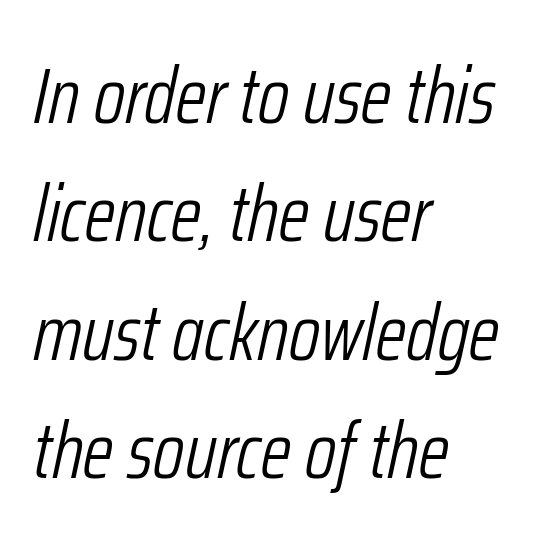
Q: Is the text bold? A: No.
Q: Is the text italic (slanted)? A: Yes, it leans right by about 12 degrees.
Q: Is the text underlined? A: No.
Q: How is the paragraph aligned? A: Left-aligned.
Q: Is the spacing between letters normal or unusually wide? A: Normal.
Q: Is the spacing between lines tight, normal or loose? A: Normal.
Q: Width (condensed, normal, or wide)? A: Condensed.
Q: Stroke contrast? A: Low.
Q: x-height? A: Medium.
Q: Monospaced? A: No.
